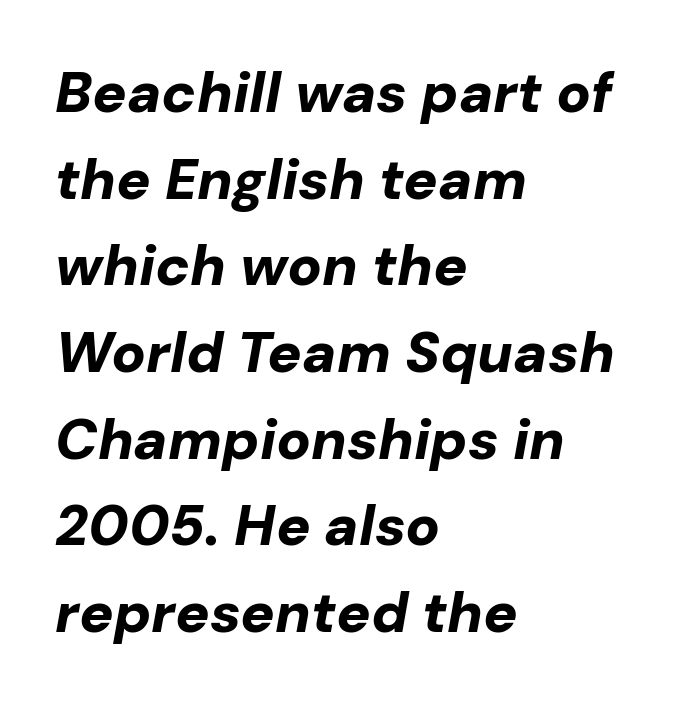
{"italic": "yes", "lean": "right", "slant_degrees": 10, "bold": "yes", "weight": "bold", "width": "normal", "stroke_contrast": "low", "x_height": "medium", "monospaced": "no", "underline": "no", "align": "left", "line_spacing": "normal", "line_spacing_ratio": 1.52, "letter_spacing": "normal", "letter_spacing_em": 0.0, "glyph_px": 57}
